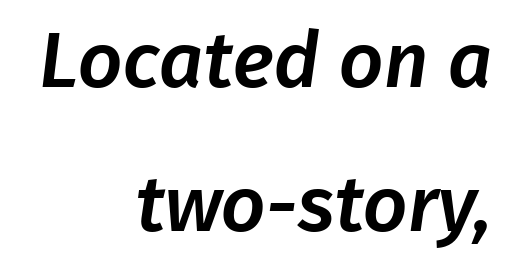
The image shows 78 px sans-serif type; set right-aligned, line spacing 1.85x, normal letter spacing, not underlined; low stroke contrast and a medium x-height.
